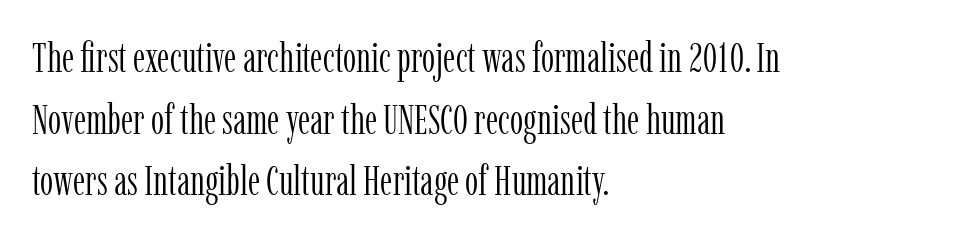
Quick note: not italic, upright. Between one letter and the next there's only the usual sliver of space. The string is rendered with underlining switched off. On a weight scale, this lands at 450 or below. How would I describe the line gaps? Plain and ordinary. Here the designer chose a conventional face with non-uniform glyph widths.
